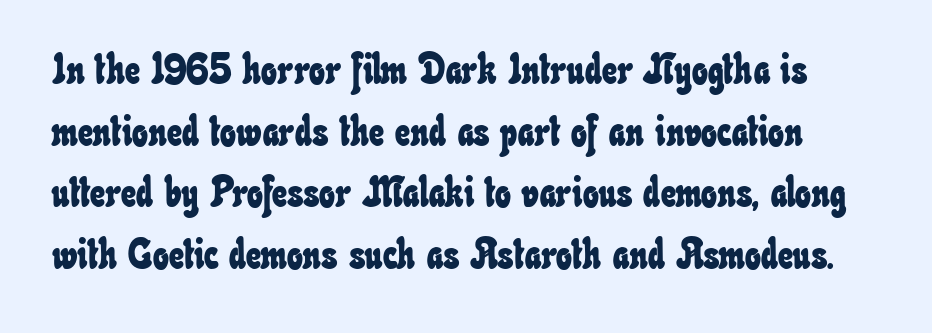
The image shows 42 px condensed type; set normal line spacing (1.47x), normal letter spacing, not underlined; low stroke contrast and a small x-height.
